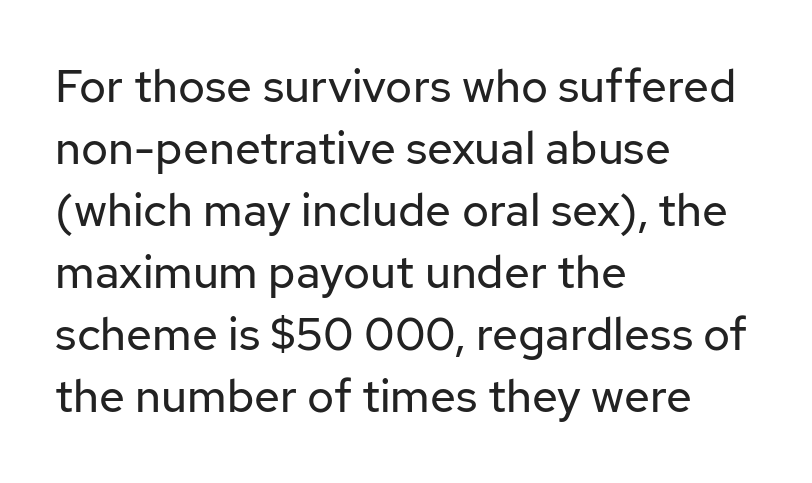
The typesetting does not lean heavy: it is not bold. Varying glyph widths throughout — classic text-font behaviour. You could call the tracking neutral — neither tight nor loose. The letters stand straight up with perfectly vertical stems. No word sits above an underline.
